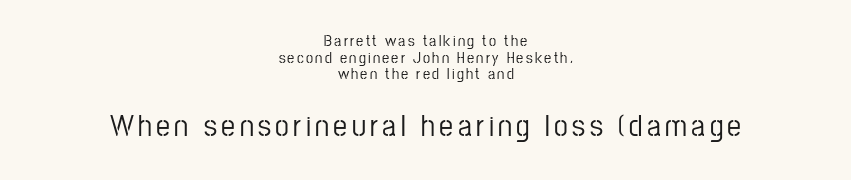
{"serif": "no", "italic": "no", "width": "condensed", "stroke_contrast": "low", "x_height": "medium", "monospaced": "no", "underline": "no", "align": "center", "line_spacing": "tight", "line_spacing_ratio": 1.04, "larger_block": "second", "size_ratio": 1.94, "glyph_px": 31}
